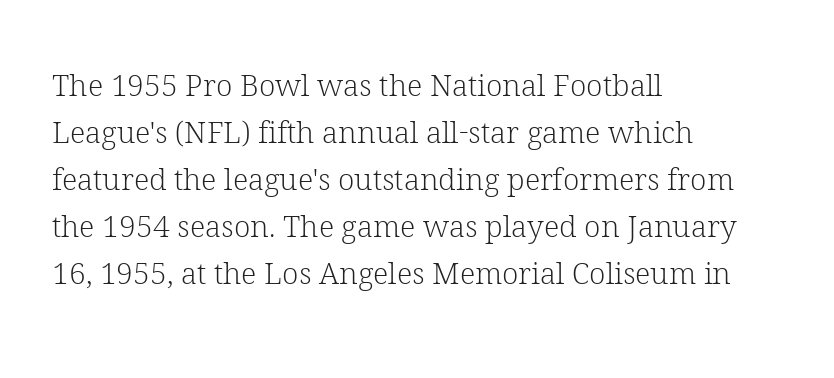
The image shows 30 px light serif type, upright; set left-aligned, normal line spacing (1.57x), normal letter spacing, not underlined; low stroke contrast and a medium x-height.
